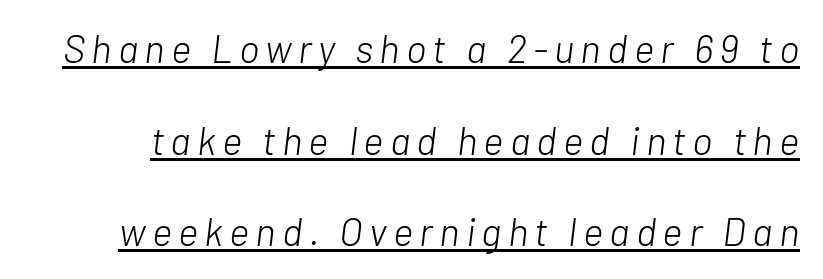
{"italic": "yes", "lean": "right", "slant_degrees": 7, "bold": "no", "weight": "light", "width": "normal", "stroke_contrast": "low", "x_height": "medium", "monospaced": "no", "underline": "yes", "line_spacing": "loose", "line_spacing_ratio": 2.35, "glyph_px": 39}
